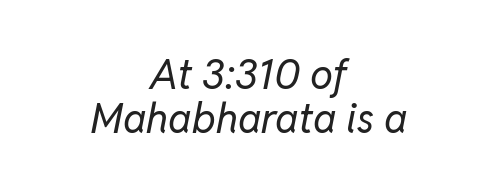
A student would call this center alignment; a typographer would say set centered. What's the leading like? Squeezed, with rows nearly overlapping. Varying glyph widths throughout — classic text-font behaviour. Would a proofreader flag this as italicized? Yes. Letter spacing: default. Beneath every word, the page is bare.
